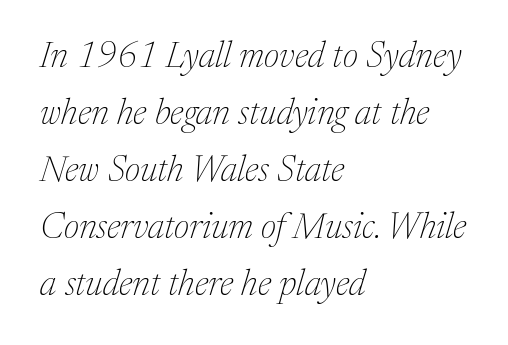
The image shows 36 px thin serif type, italic (leaning right); set left-aligned, normal line spacing (1.58x), normal letter spacing, not underlined; medium stroke contrast and a medium x-height.
